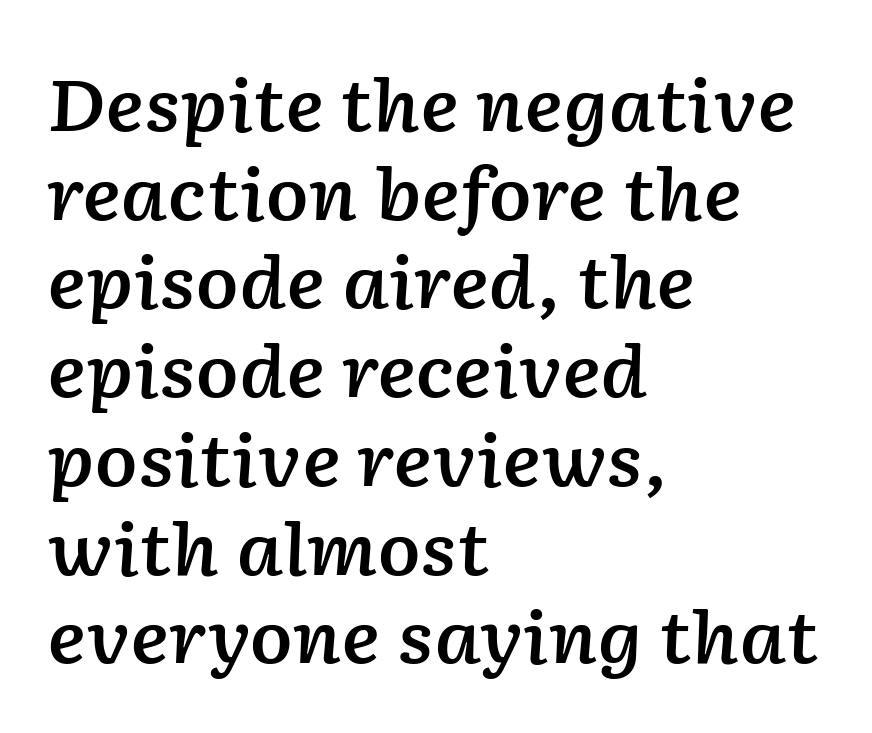
{"italic": "yes", "lean": "right", "slant_degrees": 2, "bold": "semi", "weight": "semibold", "width": "normal", "stroke_contrast": "low", "x_height": "medium", "monospaced": "no", "underline": "no", "align": "left", "line_spacing": "normal", "line_spacing_ratio": 1.25, "letter_spacing": "normal", "letter_spacing_em": 0.0, "glyph_px": 71}
